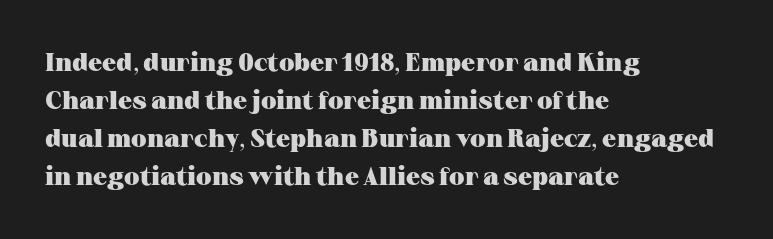
The image shows 25 px bold type, upright; set left-aligned, normal line spacing (1.52x), normal letter spacing, not underlined.
